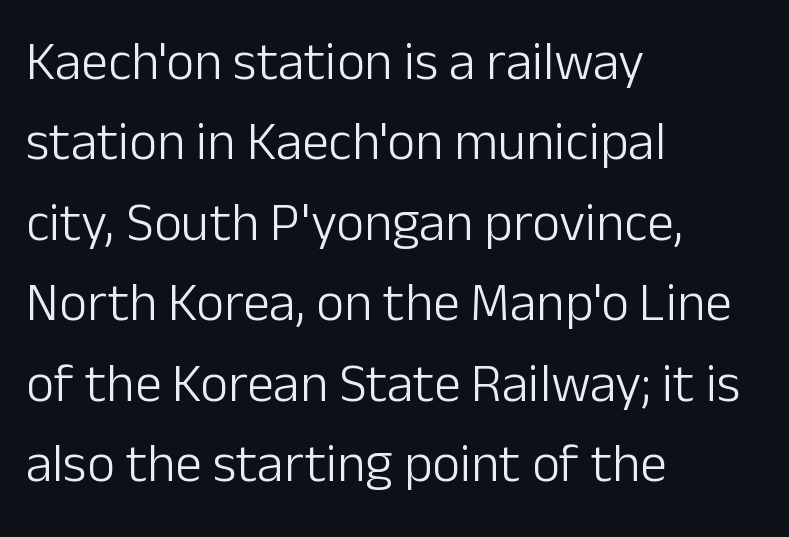
Unlike a traditional serif, this face leaves its strokes unadorned. One-word summary of the alignment: left. The passage shown stacks its lines at a standard gap. The cut favours lightness, reaching ordinary text weight at its darkest. Look at the tracking — it's just the regular setting, nothing added.
